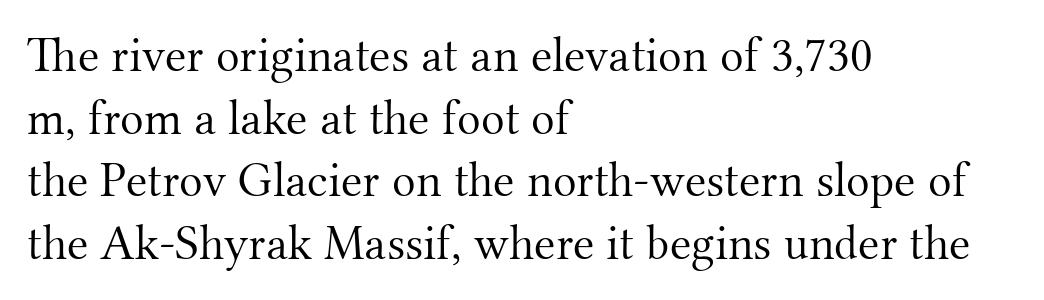
{"serif": "yes", "italic": "no", "bold": "no", "weight": "light", "width": "normal", "stroke_contrast": "medium", "x_height": "small", "monospaced": "no", "underline": "no", "align": "left", "line_spacing": "normal", "line_spacing_ratio": 1.28, "letter_spacing": "normal", "letter_spacing_em": 0.0, "glyph_px": 49}
